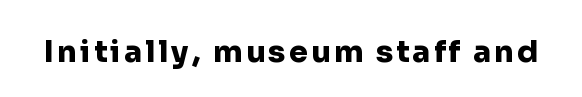
Q: Is the text bold? A: Yes.
Q: Is the text italic (slanted)? A: No, it is upright.
Q: Is the typeface a serif or a sans-serif typeface? A: Sans-serif.
Q: Is the text underlined? A: No.
Q: Width (condensed, normal, or wide)? A: Normal.
Q: Stroke contrast? A: Low.
Q: x-height? A: Medium.
Q: Monospaced? A: No.
